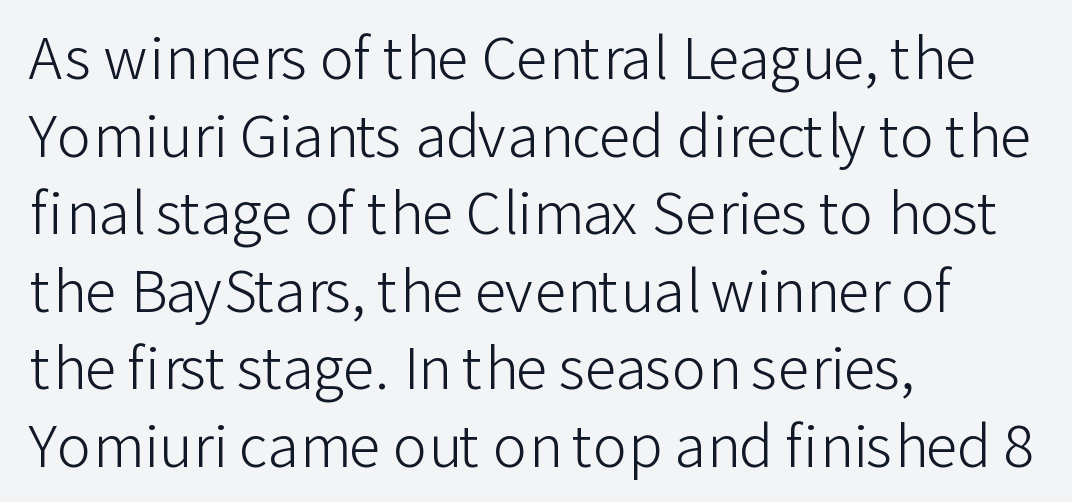
Where is the straight margin? On the left. Character widths vary here, with narrow letters taking less room than wide ones. Posture: upright roman. Underline: absent. Characters follow at the spacing the type designer built in.
